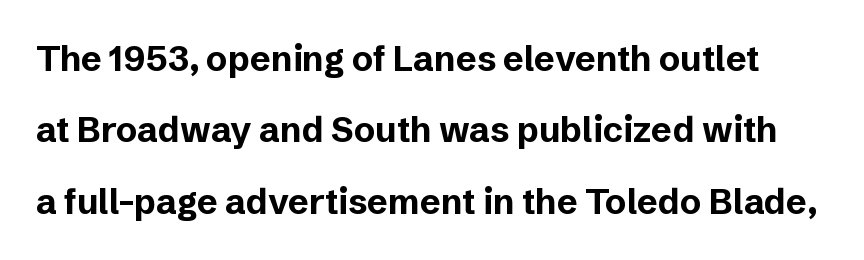
Q: Is the text bold? A: Yes.
Q: Is the text italic (slanted)? A: No, it is upright.
Q: Is the typeface a serif or a sans-serif typeface? A: Sans-serif.
Q: Is the text underlined? A: No.
Q: Is the spacing between letters normal or unusually wide? A: Normal.
Q: Is the spacing between lines tight, normal or loose? A: Loose.
Q: Width (condensed, normal, or wide)? A: Normal.
Q: Stroke contrast? A: Low.
Q: x-height? A: Medium.
Q: Monospaced? A: No.
